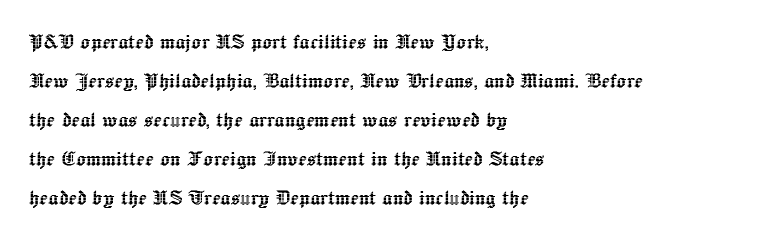
The horizontal fit of the characters is conventional and even. The passage shown stacks its lines at a standard gap. The letters stand straight up with perfectly vertical stems. Descender tails drop into unmarked territory. Is the block centered? No — it sits flush against the left margin.
